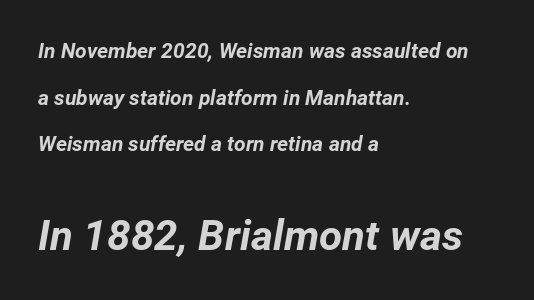
{"italic": "yes", "lean": "right", "slant_degrees": 12, "bold": "yes", "weight": "bold", "width": "normal", "stroke_contrast": "low", "x_height": "medium", "monospaced": "no", "underline": "no", "align": "left", "line_spacing": "loose", "line_spacing_ratio": 2.22, "letter_spacing": "normal", "letter_spacing_em": 0.0, "larger_block": "second", "size_ratio": 2.0, "glyph_px": 42}
